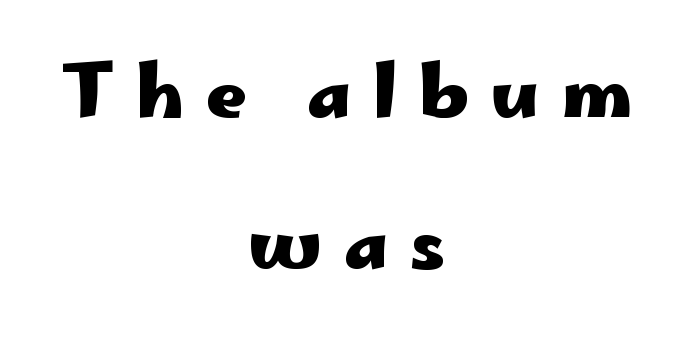
Q: Is the text bold? A: Yes.
Q: Is the text italic (slanted)? A: No, it is upright.
Q: Is the typeface a serif or a sans-serif typeface? A: Sans-serif.
Q: Is the text underlined? A: No.
Q: How is the paragraph aligned? A: Centered.
Q: Is the spacing between letters normal or unusually wide? A: Unusually wide.
Q: Is the spacing between lines tight, normal or loose? A: Loose.
Q: Width (condensed, normal, or wide)? A: Wide.
Q: Stroke contrast? A: Low.
Q: x-height? A: Small.
Q: Monospaced? A: No.
